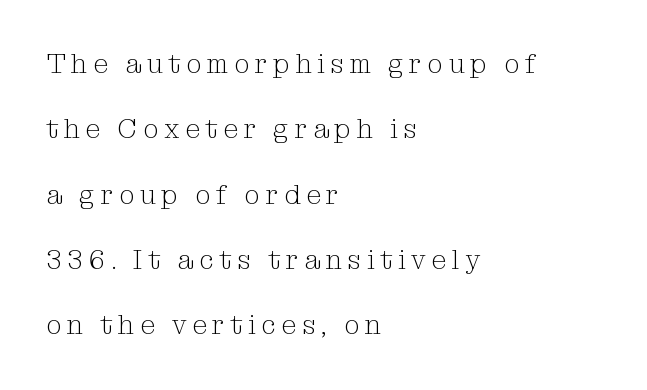
The image shows 27 px text type, upright; set left-aligned, loose line spacing (2.42x), unusually wide letter spacing (+0.21 em), not underlined.
